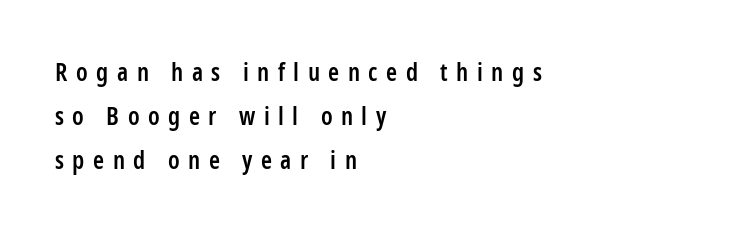
Unmarked baselines from the first word to the last. The rendering inserts visible extra space after every character. The sample has been set in demibold, a notch under bold. Line beginnings align vertically; line endings do not. Tall strokes in this sample are plumb rather than angled.
